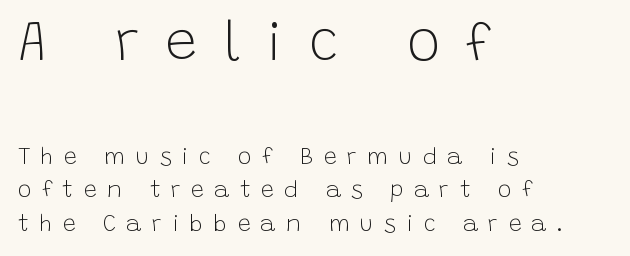
Q: Is the text bold? A: No.
Q: Is the text italic (slanted)? A: No, it is upright.
Q: Is the typeface a serif or a sans-serif typeface? A: Sans-serif.
Q: Is the text underlined? A: No.
Q: How is the paragraph aligned? A: Left-aligned.
Q: Is the spacing between letters normal or unusually wide? A: Unusually wide.
Q: Is the spacing between lines tight, normal or loose? A: Normal.
Q: Which block of text is set in a larger size, the first (top) or the second (bottom)? A: The first (top) one.
Q: Width (condensed, normal, or wide)? A: Normal.
Q: Stroke contrast? A: Low.
Q: x-height? A: Large.
Q: Monospaced? A: No.
